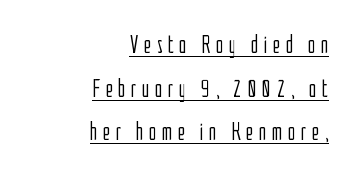
The image shows 25 px text type, upright; set right-aligned, line spacing 1.75x, unusually wide letter spacing (+0.22 em), underlined.
